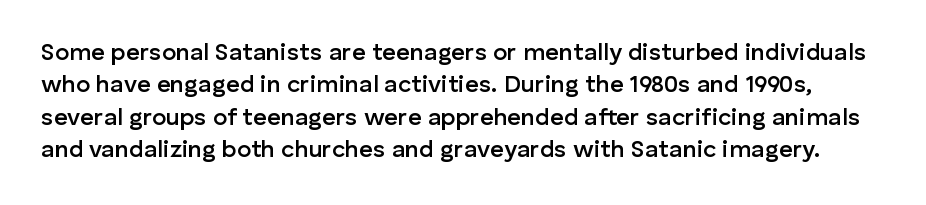
A bare baseline throughout the passage. Quick note: interline space is typical. Every character sits straight up, as roman type does. The rendering keeps characters at their native spacing. These lines carry some extra weight — a demibold, not a full bold.
